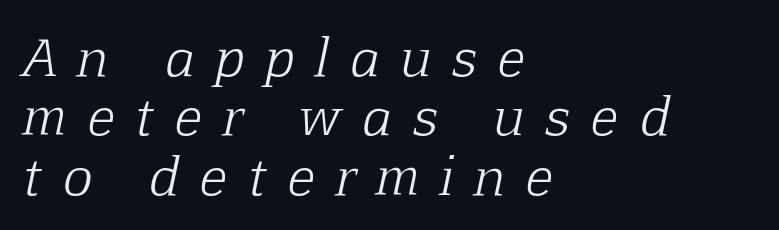
Q: Is the text bold? A: No.
Q: Is the text italic (slanted)? A: Yes, it leans right by about 12 degrees.
Q: Is the typeface a serif or a sans-serif typeface? A: Serif.
Q: Is the text underlined? A: No.
Q: How is the paragraph aligned? A: Left-aligned.
Q: Is the spacing between letters normal or unusually wide? A: Unusually wide.
Q: Width (condensed, normal, or wide)? A: Normal.
Q: Stroke contrast? A: Low.
Q: x-height? A: Medium.
Q: Monospaced? A: No.
